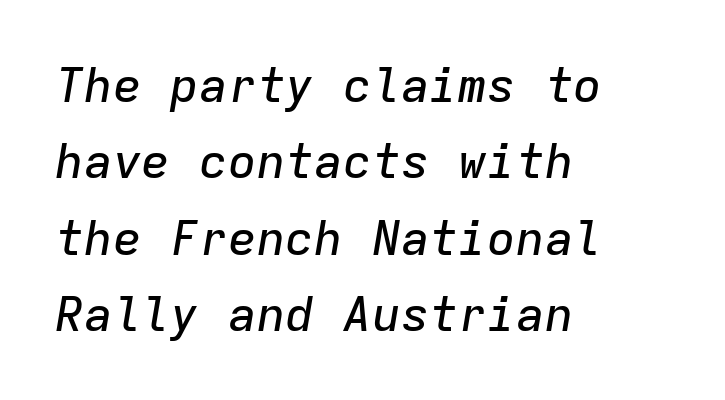
Q: Is the text italic (slanted)? A: Yes, it leans right by about 9 degrees.
Q: Is the text underlined? A: No.
Q: How is the paragraph aligned? A: Left-aligned.
Q: Is the spacing between letters normal or unusually wide? A: Normal.
Q: Is the spacing between lines tight, normal or loose? A: Normal.
Q: Width (condensed, normal, or wide)? A: Normal.
Q: Stroke contrast? A: Low.
Q: x-height? A: Medium.
Q: Monospaced? A: Yes.
